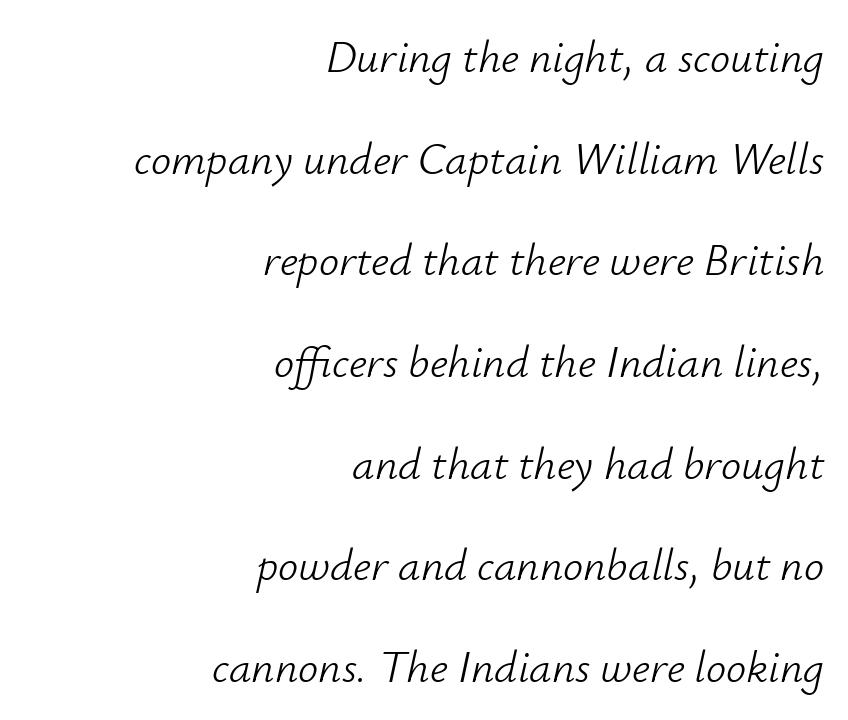
Q: Is the text bold? A: No.
Q: Is the text italic (slanted)? A: Yes, it leans right by about 12 degrees.
Q: Is the text underlined? A: No.
Q: How is the paragraph aligned? A: Right-aligned.
Q: Is the spacing between letters normal or unusually wide? A: Normal.
Q: Is the spacing between lines tight, normal or loose? A: Loose.
Q: Width (condensed, normal, or wide)? A: Normal.
Q: Stroke contrast? A: Low.
Q: x-height? A: Small.
Q: Monospaced? A: No.
